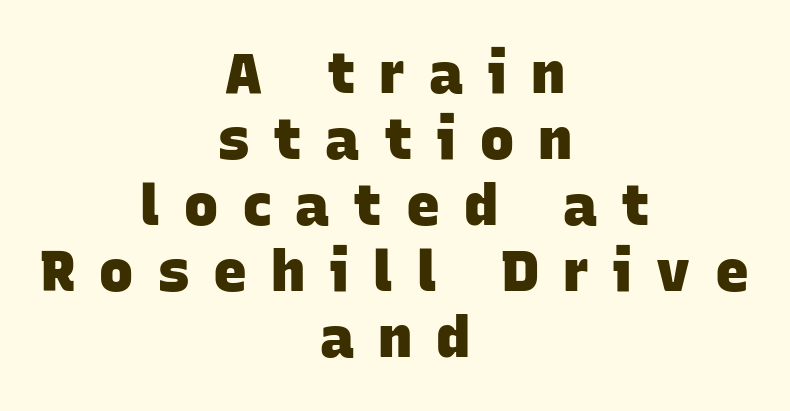
Grotesque or geometric, the face here clearly has no serifs. The compositor balanced each line on the midline. Character widths vary here, with narrow letters taking less room than wide ones. What stands out about the letter spacing? Its width — letters are far apart. You'd pick this weight for a headline — it's a proper bold. Just letters on the line, the space beneath them empty.
